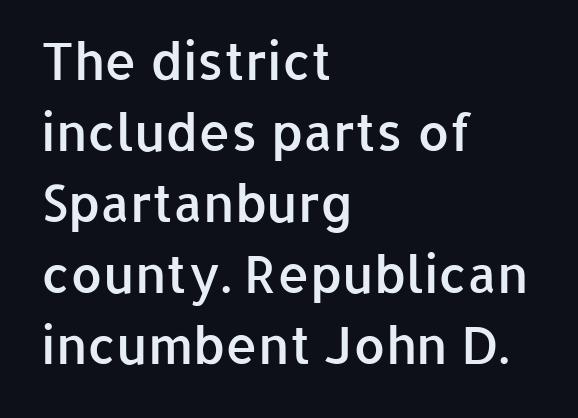
{"serif": "no", "italic": "no", "bold": "semi", "weight": "semibold", "width": "normal", "stroke_contrast": "low", "x_height": "medium", "monospaced": "no", "underline": "no", "align": "left", "line_spacing": "normal", "line_spacing_ratio": 1.39, "letter_spacing": "normal", "letter_spacing_em": 0.0, "glyph_px": 51}
